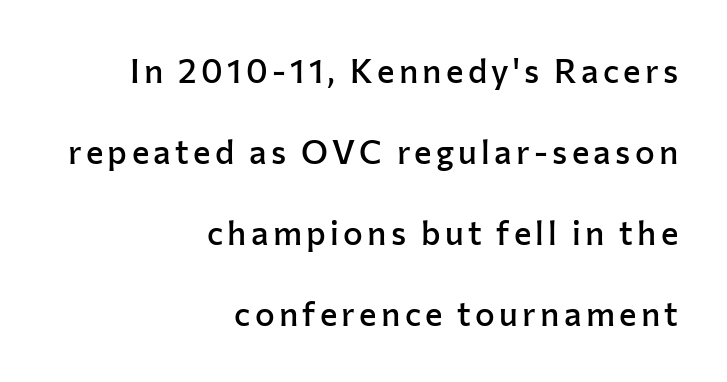
{"serif": "no", "italic": "no", "bold": "semi", "weight": "semibold", "width": "normal", "stroke_contrast": "low", "x_height": "medium", "monospaced": "no", "underline": "no", "align": "right", "line_spacing": "loose", "line_spacing_ratio": 2.45, "glyph_px": 33}
